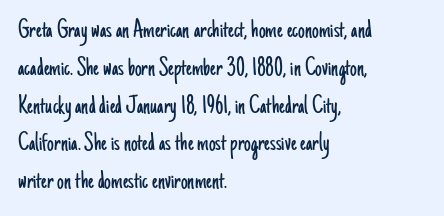
The image shows 27 px text type, upright; set left-aligned, normal line spacing (1.4x), normal letter spacing, not underlined.
